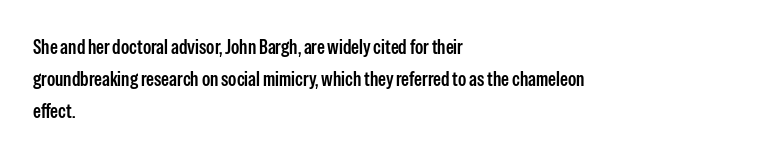
The letterforms sit shoulder to shoulder at normal distance. Ordinary non-slanted type is in use. All the whitespace from short lines collects on the right. The space between consecutive lines is moderate. The area under the type is left untouched.
